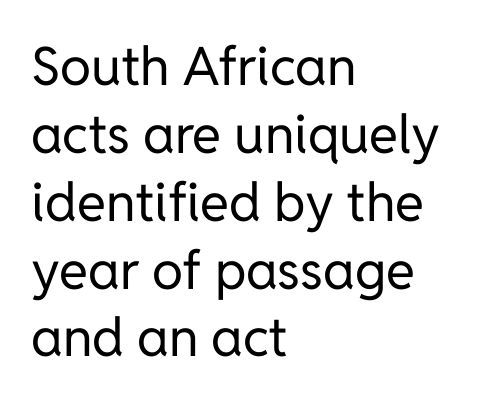
Q: Is the text bold? A: No.
Q: Is the text italic (slanted)? A: No, it is upright.
Q: Is the typeface a serif or a sans-serif typeface? A: Sans-serif.
Q: Is the text underlined? A: No.
Q: How is the paragraph aligned? A: Left-aligned.
Q: Is the spacing between letters normal or unusually wide? A: Normal.
Q: Is the spacing between lines tight, normal or loose? A: Normal.
Q: Width (condensed, normal, or wide)? A: Normal.
Q: Stroke contrast? A: Low.
Q: x-height? A: Medium.
Q: Monospaced? A: No.
